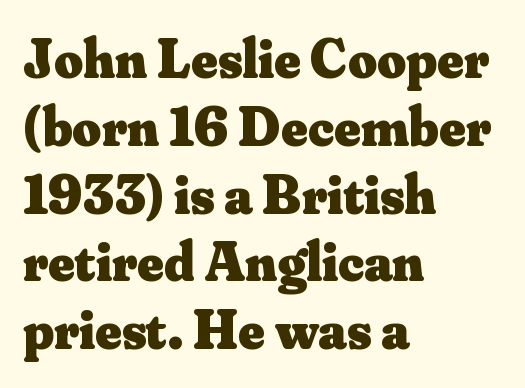
The image shows 56 px heavy serif type, upright; set left-aligned, line spacing 1.21x, normal letter spacing, not underlined; medium stroke contrast and a small x-height.
